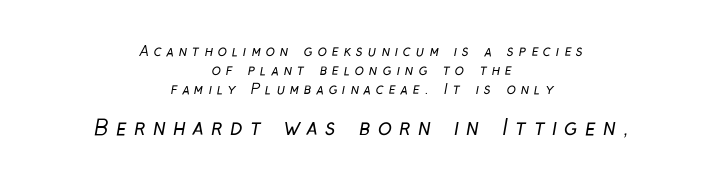
{"bold": "no", "underline": "no", "align": "center", "line_spacing": "normal", "line_spacing_ratio": 1.36, "letter_spacing": "wide", "letter_spacing_em": 0.35, "larger_block": "second", "size_ratio": 1.5, "glyph_px": 21}
